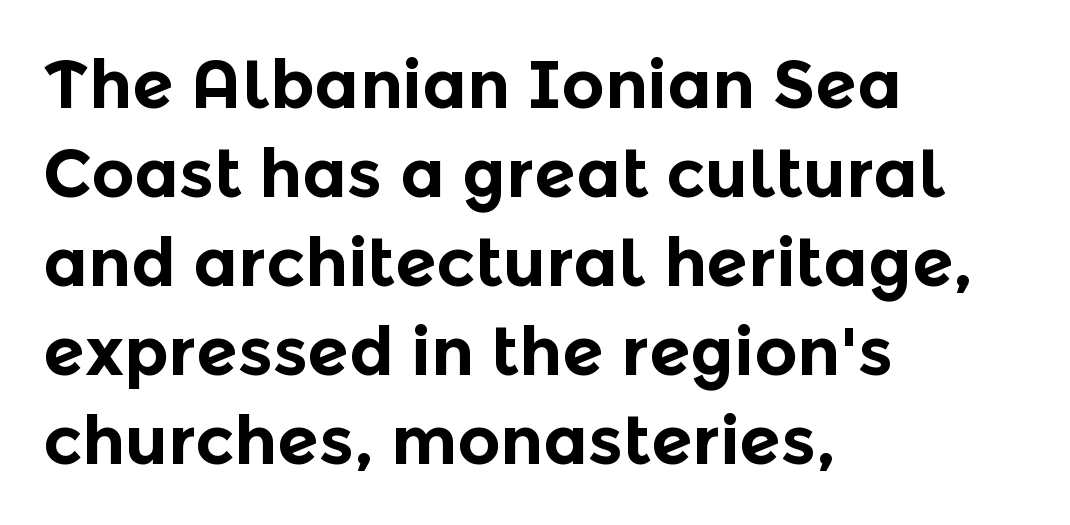
The lines are quadded left. The vertical gap from one line to the next is medium. The gap between lines stays unmarked. Upright lettering throughout. Each letter keeps its own natural width here, so spacing adapts to shape. How heavy is the stroke? Heavy — this is a bold.
